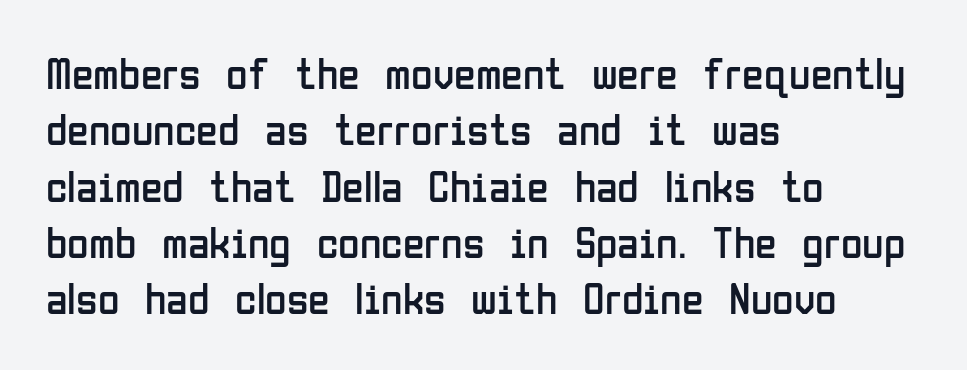
{"serif": "no", "italic": "no", "bold": "no", "weight": "regular", "width": "condensed", "stroke_contrast": "low", "x_height": "medium", "monospaced": "no", "underline": "no", "align": "left", "line_spacing": "normal", "line_spacing_ratio": 1.28, "letter_spacing": "normal", "letter_spacing_em": 0.0, "glyph_px": 44}
